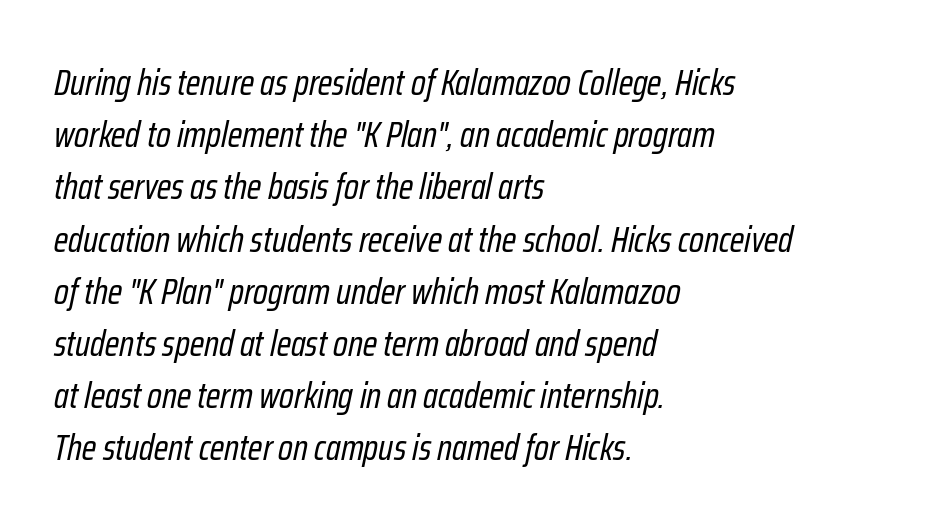
Clear beneath every line of the passage. The face looks like a standard text weight, possibly lighter. Here the designer chose a conventional face with non-uniform glyph widths. The font's italic variant was chosen for this text. Where is the straight margin? On the left.
